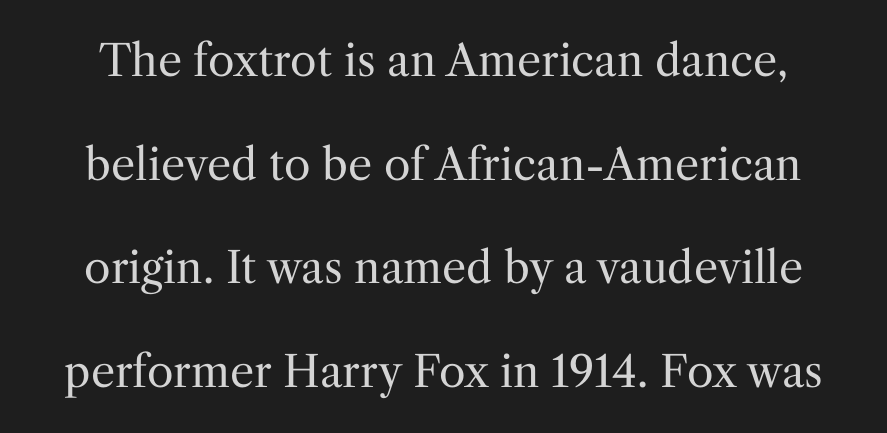
Varying glyph widths throughout — classic text-font behaviour. Observe the ordinary spacing: letters are neighbours, not strangers. Unbolded letterforms with no extra heft. No italicization has been applied; the sample stays upright. These lines stand farther apart than default settings would place them. Glance below the letters and you will spot only blank space.
